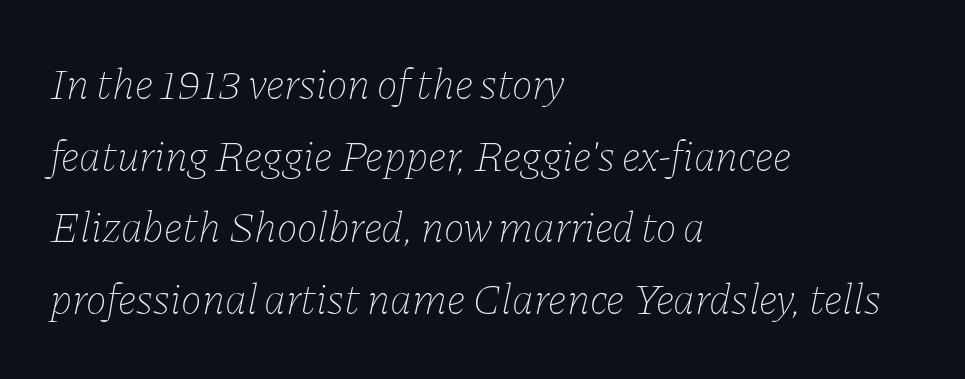
{"italic": "yes", "lean": "right", "slant_degrees": 11, "bold": "no", "weight": "thin", "width": "normal", "stroke_contrast": "low", "x_height": "medium", "monospaced": "no", "underline": "no", "align": "left", "line_spacing": "normal", "line_spacing_ratio": 1.63, "letter_spacing": "normal", "letter_spacing_em": 0.0, "glyph_px": 44}
